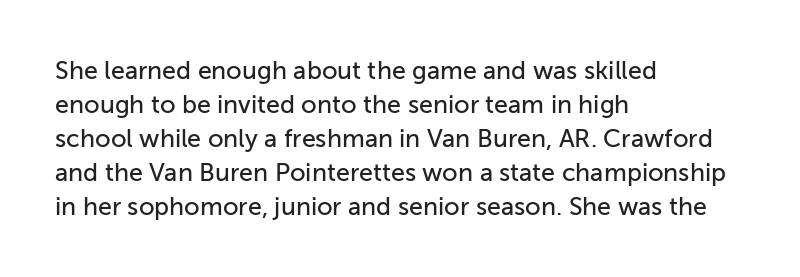
Q: Is the text italic (slanted)? A: No, it is upright.
Q: Is the text underlined? A: No.
Q: How is the paragraph aligned? A: Left-aligned.
Q: Is the spacing between letters normal or unusually wide? A: Normal.
Q: Is the spacing between lines tight, normal or loose? A: Normal.
